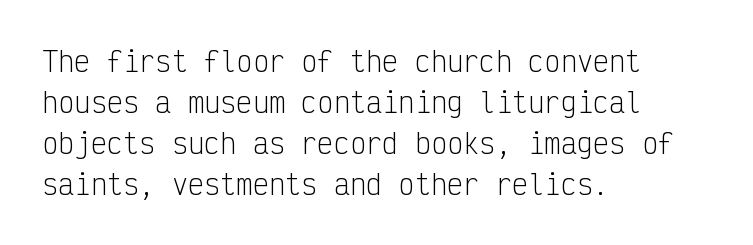
On a weight scale, this lands at 450 or below. The passage shown has conventional tracking throughout. A normal amount of white space separates one row of letters from the next. The rag falls on the right side of this text block.
